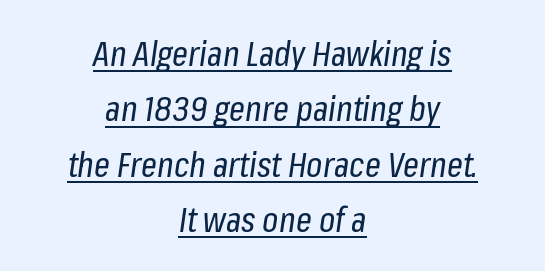
Q: Is the text bold? A: No.
Q: Is the text italic (slanted)? A: Yes, it leans right by about 8 degrees.
Q: Is the text underlined? A: Yes.
Q: How is the paragraph aligned? A: Centered.
Q: Is the spacing between letters normal or unusually wide? A: Normal.
Q: Is the spacing between lines tight, normal or loose? A: Normal.
Q: Width (condensed, normal, or wide)? A: Condensed.
Q: Stroke contrast? A: Low.
Q: x-height? A: Medium.
Q: Monospaced? A: No.
